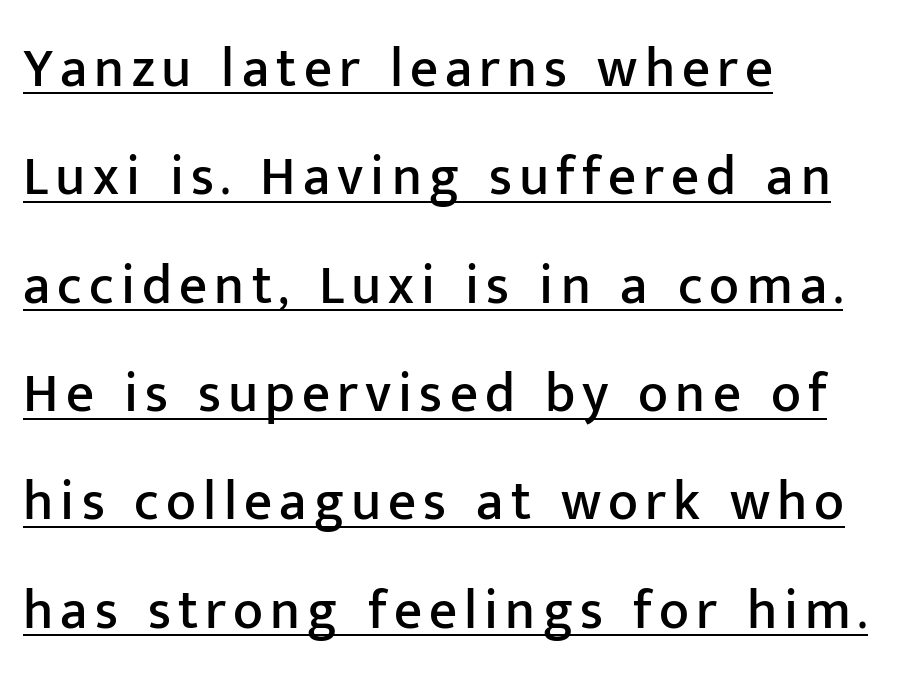
Q: Is the text italic (slanted)? A: No, it is upright.
Q: Is the typeface a serif or a sans-serif typeface? A: Sans-serif.
Q: Is the text underlined? A: Yes.
Q: How is the paragraph aligned? A: Left-aligned.
Q: Is the spacing between lines tight, normal or loose? A: Loose.
Q: Width (condensed, normal, or wide)? A: Normal.
Q: Stroke contrast? A: Low.
Q: x-height? A: Medium.
Q: Monospaced? A: No.
